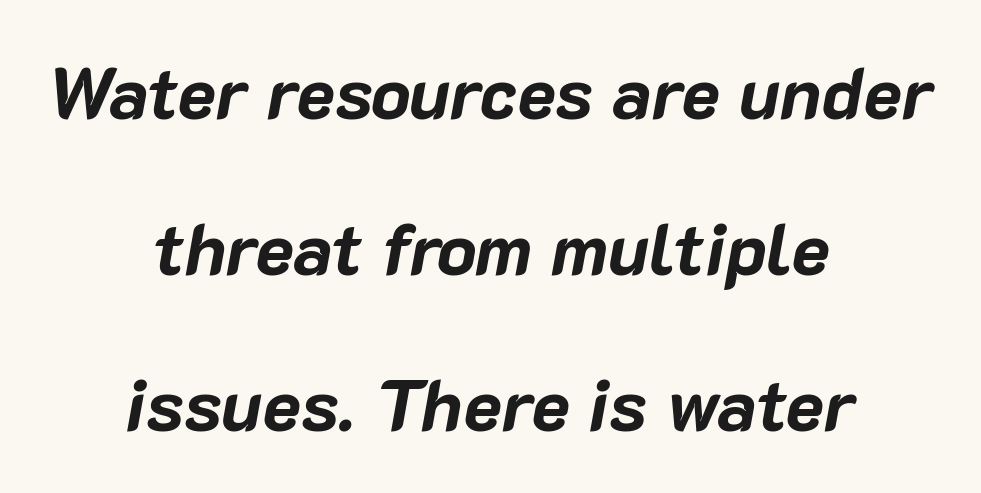
The image shows 73 px bold type, italic (leaning right); set centered, loose line spacing (2.14x), normal letter spacing, not underlined; low stroke contrast and a medium x-height.
